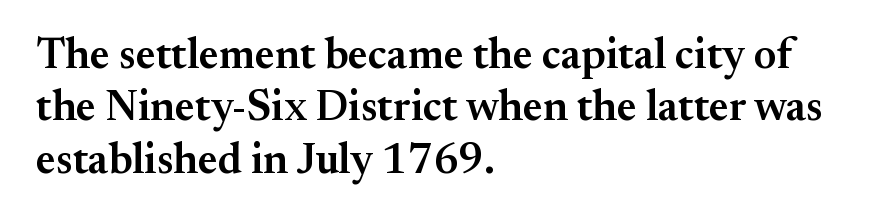
Q: Is the text bold? A: Semi-bold.
Q: Is the text italic (slanted)? A: No, it is upright.
Q: Is the typeface a serif or a sans-serif typeface? A: Serif.
Q: Is the text underlined? A: No.
Q: How is the paragraph aligned? A: Left-aligned.
Q: Is the spacing between letters normal or unusually wide? A: Normal.
Q: Width (condensed, normal, or wide)? A: Normal.
Q: Stroke contrast? A: Medium.
Q: x-height? A: Small.
Q: Monospaced? A: No.
